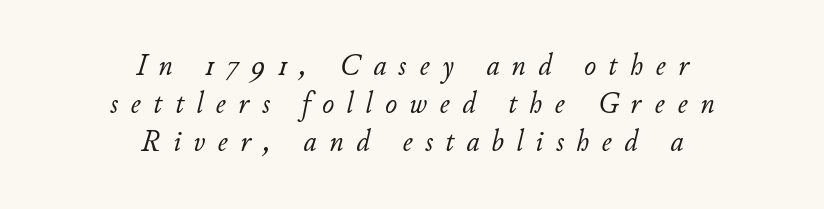
Q: Is the text bold? A: No.
Q: Is the text italic (slanted)? A: Yes, it leans right by about 11 degrees.
Q: Is the text underlined? A: No.
Q: How is the paragraph aligned? A: Centered.
Q: Is the spacing between letters normal or unusually wide? A: Unusually wide.
Q: Width (condensed, normal, or wide)? A: Normal.
Q: Stroke contrast? A: Low.
Q: x-height? A: Small.
Q: Monospaced? A: No.
